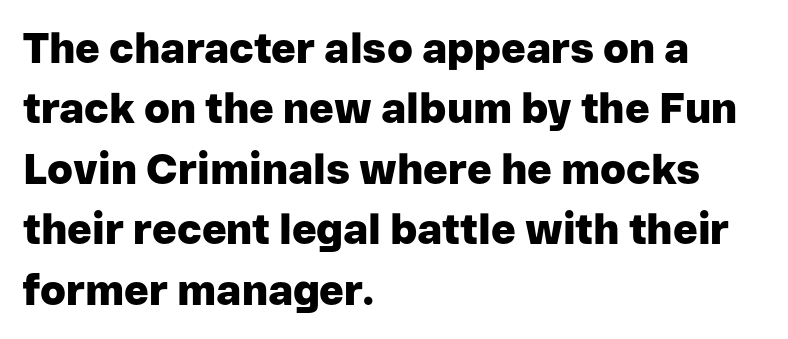
{"serif": "no", "italic": "no", "bold": "yes", "weight": "heavy", "width": "normal", "stroke_contrast": "low", "x_height": "medium", "monospaced": "no", "underline": "no", "align": "left", "line_spacing": "normal", "line_spacing_ratio": 1.44, "letter_spacing": "normal", "letter_spacing_em": 0.0, "glyph_px": 42}
